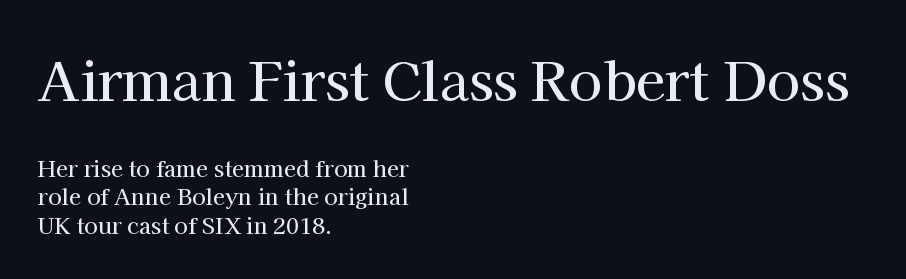
Type style note: has serifs. Reading down the column, the eye jumps a familiar distance to each next line. Does extra space separate the letters? No, they use regular spacing. A typesetter would mark this as roman, not italic. Leftover space on each line is placed entirely after the last word.
